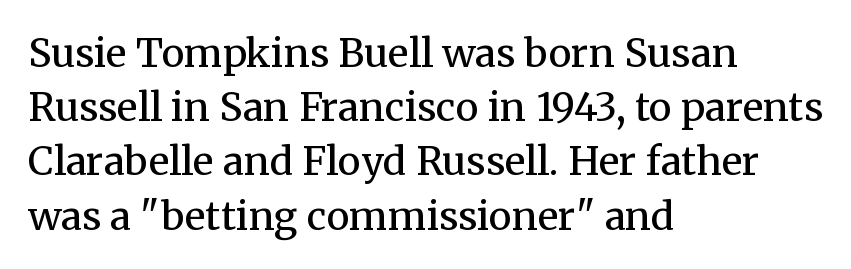
Each letter keeps its own natural width here, so spacing adapts to shape. The line-height multiplier appears to be the usual default. The letterforms sit shoulder to shoulder at normal distance. The characters are drawn with everyday or finer stroke widths.
